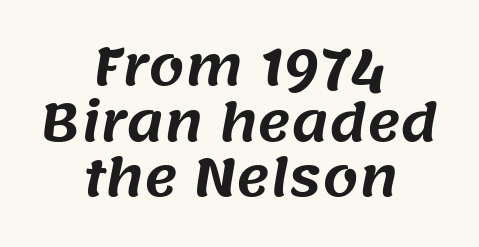
The image shows 51 px sans-serif type; set centered, tight line spacing (1.09x), normal letter spacing, not underlined; medium stroke contrast and a large x-height.
